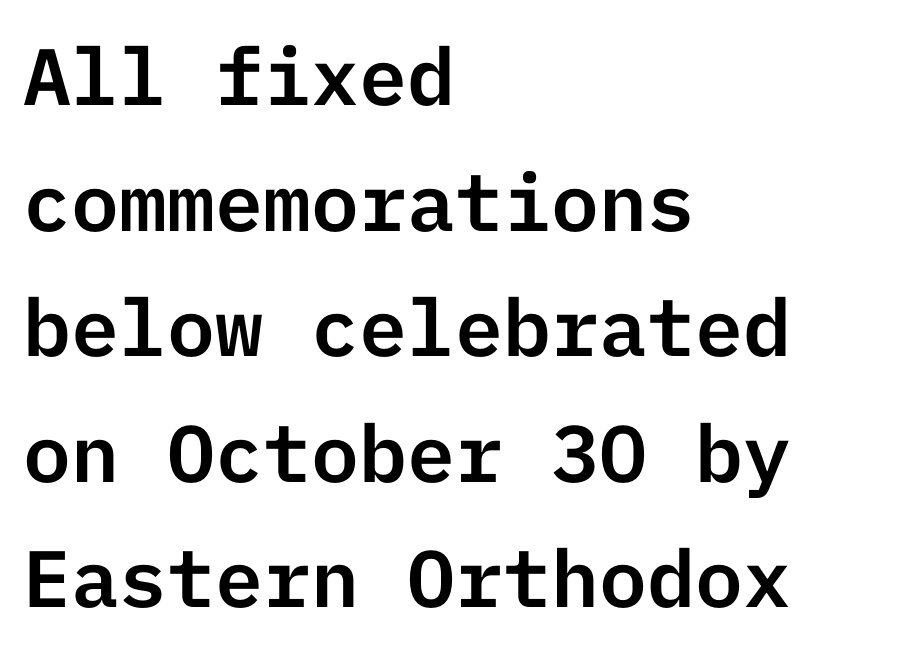
The image shows 80 px sans-serif type, upright; set left-aligned, normal line spacing (1.57x), normal letter spacing, not underlined; low stroke contrast and a medium x-height.
